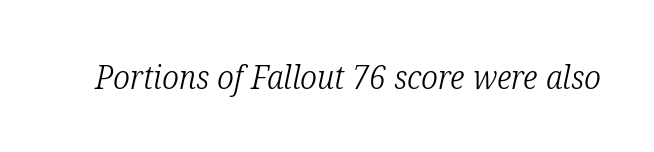
Q: Is the text bold? A: No.
Q: Is the text italic (slanted)? A: Yes, it leans right by about 12 degrees.
Q: Is the typeface a serif or a sans-serif typeface? A: Serif.
Q: Is the text underlined? A: No.
Q: Is the spacing between letters normal or unusually wide? A: Normal.
Q: Width (condensed, normal, or wide)? A: Condensed.
Q: Stroke contrast? A: Low.
Q: x-height? A: Medium.
Q: Monospaced? A: No.
